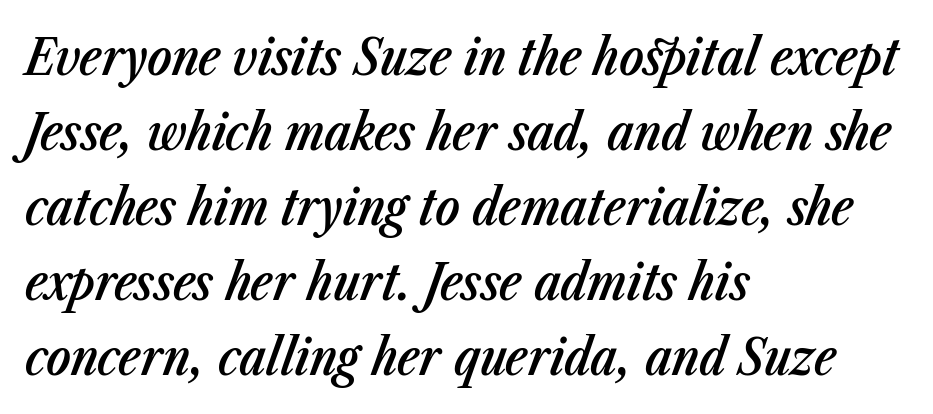
{"italic": "yes", "lean": "right", "slant_degrees": 23, "bold": "semi", "weight": "semibold", "width": "condensed", "stroke_contrast": "low", "x_height": "medium", "monospaced": "no", "underline": "no", "align": "left", "line_spacing": "normal", "line_spacing_ratio": 1.47, "letter_spacing": "normal", "letter_spacing_em": 0.0, "glyph_px": 51}
